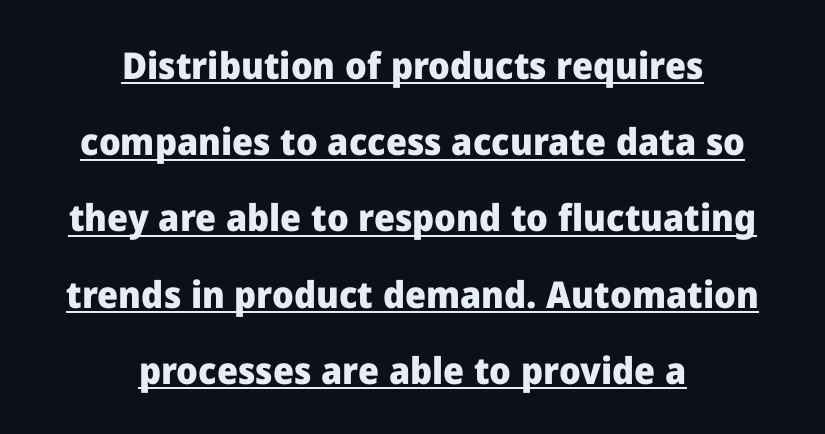
{"serif": "no", "italic": "no", "bold": "yes", "weight": "heavy", "width": "normal", "stroke_contrast": "low", "x_height": "medium", "monospaced": "no", "underline": "yes", "align": "center", "line_spacing": "loose", "line_spacing_ratio": 2.06, "letter_spacing": "normal", "letter_spacing_em": 0.0, "glyph_px": 37}
